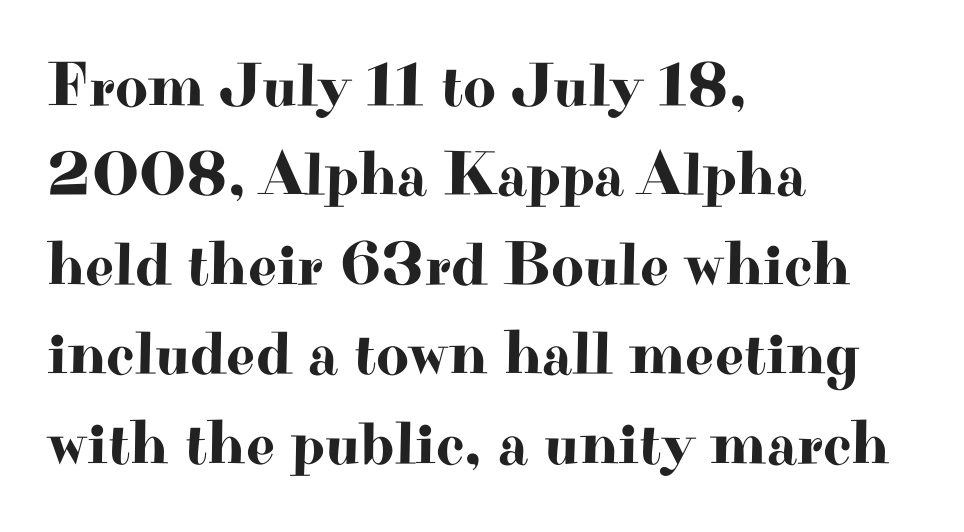
A typesetter would label this face a serif. The paragraph shown leans on its left margin. You could call the tracking neutral — neither tight nor loose. Does the leading feel generous? No, just average.
